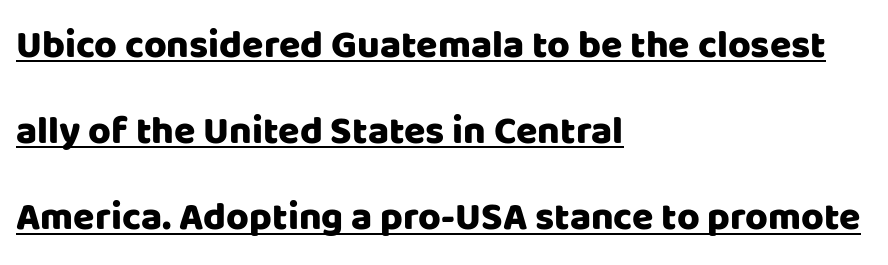
Every stem runs plumb, perpendicular to the baseline. These lines stand farther apart than default settings would place them. Note the varied advance widths — an 'i' is clearly narrower than an 'm'. A rule runs beneath these lines of type. Each line starts at the same left margin while the right side varies.
